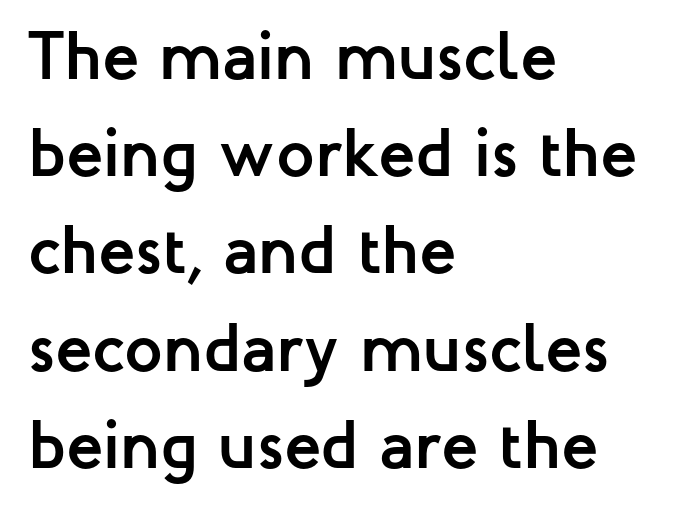
Q: Is the text bold? A: Yes.
Q: Is the text italic (slanted)? A: No, it is upright.
Q: Is the typeface a serif or a sans-serif typeface? A: Sans-serif.
Q: Is the text underlined? A: No.
Q: How is the paragraph aligned? A: Left-aligned.
Q: Is the spacing between letters normal or unusually wide? A: Normal.
Q: Is the spacing between lines tight, normal or loose? A: Normal.
Q: Width (condensed, normal, or wide)? A: Normal.
Q: Stroke contrast? A: Low.
Q: x-height? A: Medium.
Q: Monospaced? A: No.
